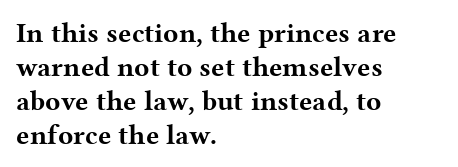
The image shows 28 px bold, wide serif type, upright; set left-aligned, line spacing 1.21x, normal letter spacing, not underlined; medium stroke contrast and a medium x-height.
